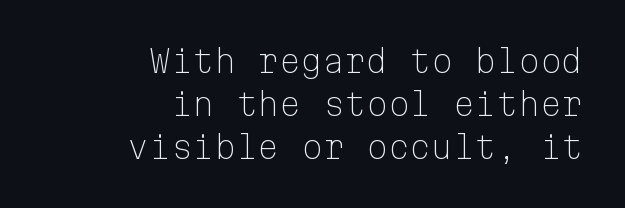
{"serif": "no", "italic": "no", "bold": "no", "weight": "light", "width": "normal", "stroke_contrast": "low", "x_height": "medium", "monospaced": "yes", "underline": "no", "align": "right", "line_spacing": "normal", "line_spacing_ratio": 1.38, "letter_spacing": "normal", "letter_spacing_em": 0.0, "glyph_px": 31}
